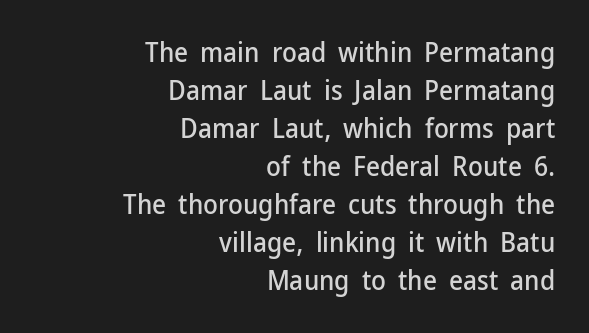
Does the copy run flush right? Yes — the right margin is perfectly even. Here the glyphs are tracked normally, forming tight word shapes. These lines were composed using upright roman letters. Line spacing here is normal. Type without underlining.
